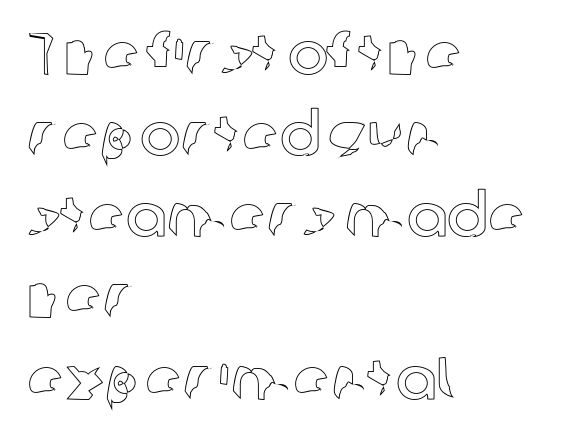
{"italic": "no", "width": "normal", "x_height": "medium", "monospaced": "no", "underline": "no", "align": "left", "line_spacing": "normal", "line_spacing_ratio": 1.33, "letter_spacing": "normal", "letter_spacing_em": 0.0, "glyph_px": 61}
